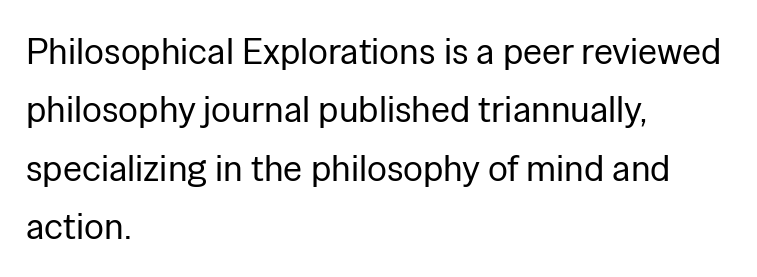
Note the varied advance widths — an 'i' is clearly narrower than an 'm'. A classic flush-left, rag-right setting is used for this passage. Caption: face not bold, strokes unweighted. The passage shown is typeset with a sans-serif family. There is no visible air inserted between adjacent glyphs.
